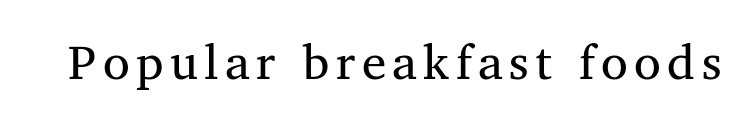
The image shows 49 px regular-weight serif type, upright; set not underlined; medium stroke contrast and a medium x-height.
